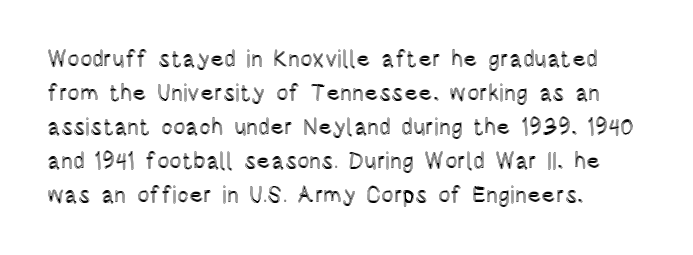
Q: Is the text italic (slanted)? A: No, it is upright.
Q: Is the text underlined? A: No.
Q: How is the paragraph aligned? A: Left-aligned.
Q: Is the spacing between letters normal or unusually wide? A: Normal.
Q: Is the spacing between lines tight, normal or loose? A: Normal.
